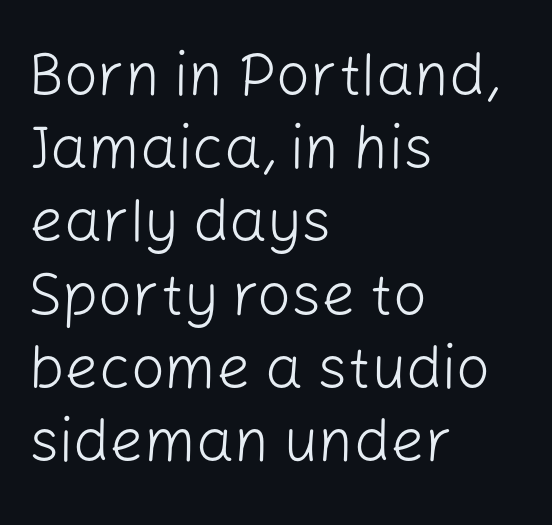
Do the characters align in a grid? No, the font is proportional. You could call the tracking neutral — neither tight nor loose. The letters carry no serifs — their stems end cleanly without finishing strokes. The typography opts for an upright posture over an oblique one. Caption: face not bold, strokes unweighted. The glyphs are unaccompanied by any horizontal stroke below them.
